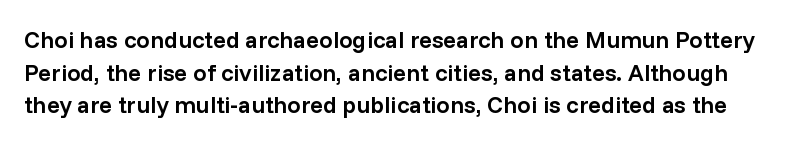
You could call the tracking neutral — neither tight nor loose. Decoration check: the copy has no underline. Is the type bold? Partly — it's a semibold, heavier than regular but not fully bold. No italicization has been applied; the sample stays upright. A normal amount of white space separates one row of letters from the next.
